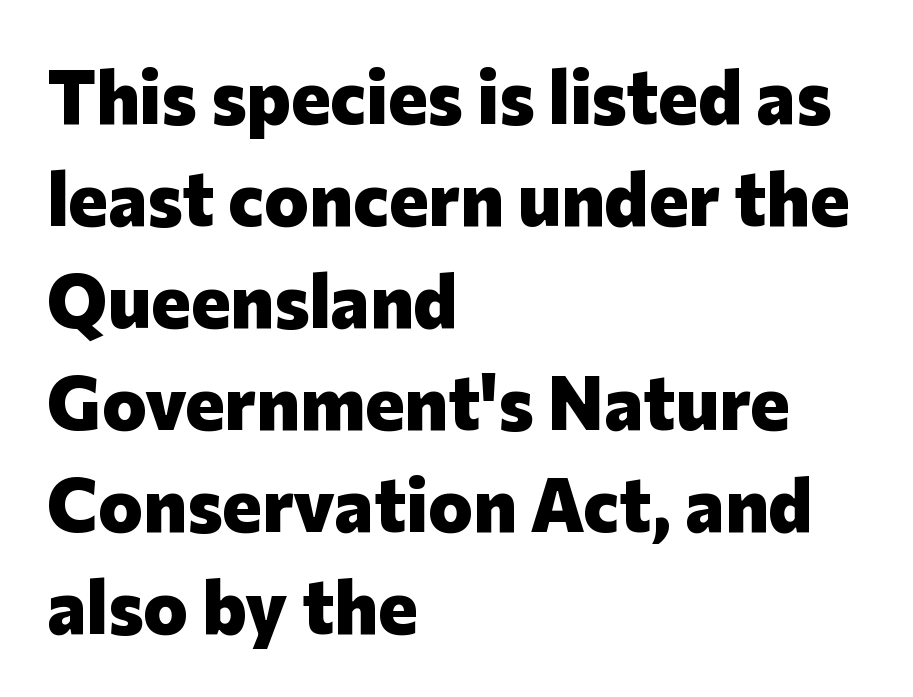
Q: Is the text bold? A: Yes.
Q: Is the text italic (slanted)? A: No, it is upright.
Q: Is the typeface a serif or a sans-serif typeface? A: Sans-serif.
Q: Is the text underlined? A: No.
Q: How is the paragraph aligned? A: Left-aligned.
Q: Is the spacing between letters normal or unusually wide? A: Normal.
Q: Is the spacing between lines tight, normal or loose? A: Normal.
Q: Width (condensed, normal, or wide)? A: Normal.
Q: Stroke contrast? A: Low.
Q: x-height? A: Medium.
Q: Monospaced? A: No.
